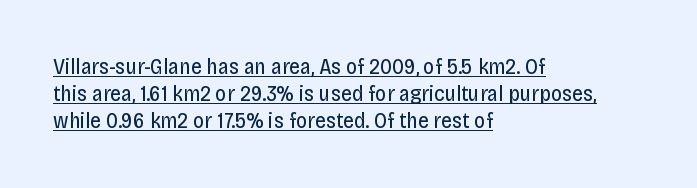
The image shows 22 px text type, upright; set left-aligned, line spacing 1.23x, normal letter spacing, underlined.
